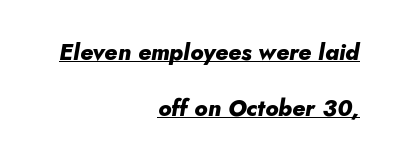
How would I describe the line gaps? Wide and relaxed. Alignment: flush right. This is heavy type, rendered in bold. Is there an underline? Yes — a line sits under the letters. Between one letter and the next there's only the usual sliver of space. Rendered with sloped, italic letterforms.
